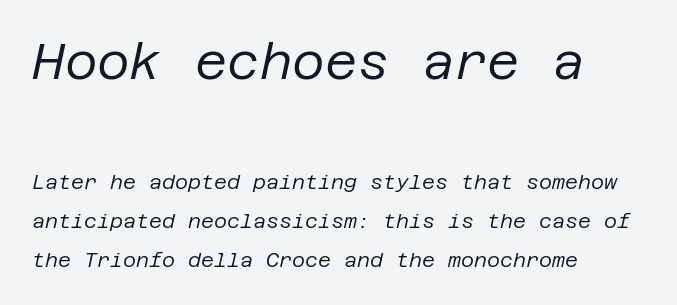
The image shows 50 px regular-weight type, italic (leaning right); set left-aligned, loose line spacing (1.96x), normal letter spacing, not underlined; the first (top) block is 2.5x larger; low stroke contrast and a large x-height.
